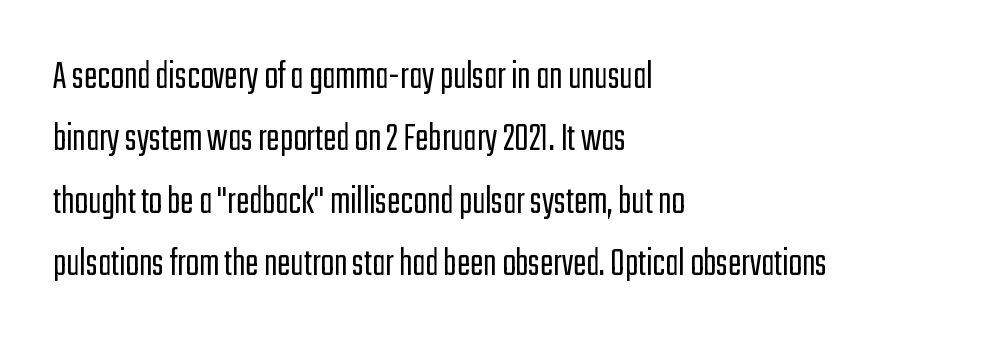
Q: Is the text bold? A: No.
Q: Is the text italic (slanted)? A: No, it is upright.
Q: Is the typeface a serif or a sans-serif typeface? A: Sans-serif.
Q: Is the text underlined? A: No.
Q: How is the paragraph aligned? A: Left-aligned.
Q: Is the spacing between letters normal or unusually wide? A: Normal.
Q: Is the spacing between lines tight, normal or loose? A: Normal.
Q: Width (condensed, normal, or wide)? A: Condensed.
Q: Stroke contrast? A: Low.
Q: x-height? A: Medium.
Q: Monospaced? A: No.
